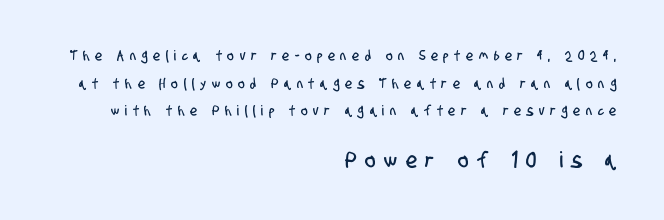
Q: Is the text underlined? A: No.
Q: How is the paragraph aligned? A: Right-aligned.
Q: Is the spacing between letters normal or unusually wide? A: Unusually wide.
Q: Is the spacing between lines tight, normal or loose? A: Loose.
Q: Which block of text is set in a larger size, the first (top) or the second (bottom)? A: The second (bottom) one.
